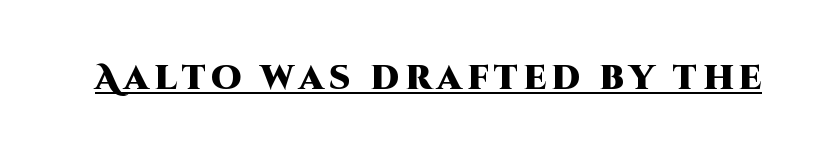
Letterform terminals end flat and unadorned throughout the passage. The sample has been set heavy, in full bold. This sample carries an underscore along the baseline area. The passage shown is typed in a proportional face where columns would drift. If you drew a line through each stem, it would be perfectly vertical.
